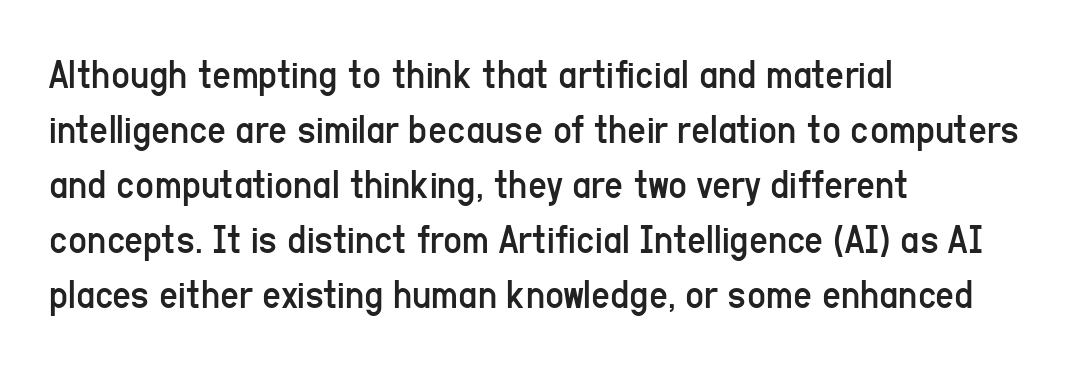
The image shows 41 px regular-weight, condensed sans-serif type, upright; set left-aligned, normal line spacing (1.34x), normal letter spacing, not underlined; low stroke contrast and a medium x-height.
